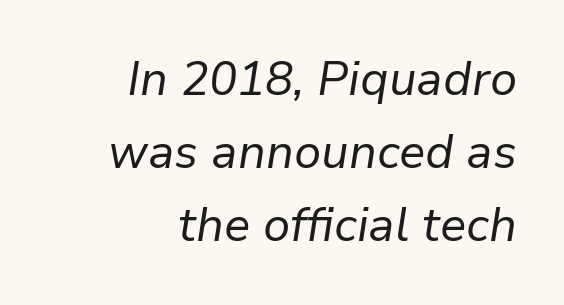
The image shows 47 px regular-weight type, italic (leaning right); set right-aligned, normal line spacing (1.55x), normal letter spacing, not underlined; low stroke contrast and a medium x-height.
